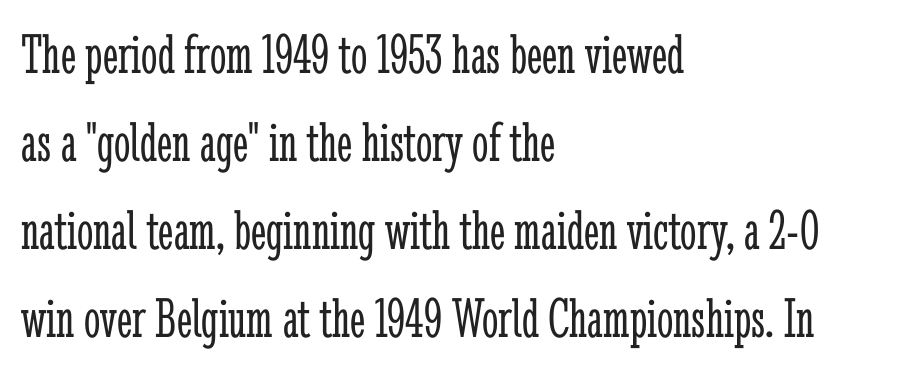
The image shows 58 px light, condensed serif type, upright; set left-aligned, normal line spacing (1.52x), normal letter spacing, not underlined; low stroke contrast and a medium x-height.
